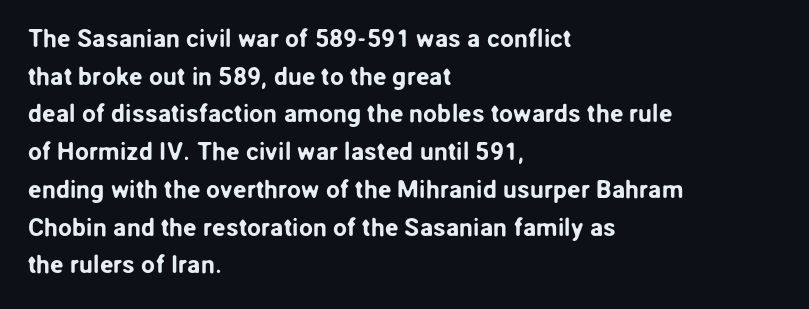
{"italic": "no", "underline": "no", "align": "left", "line_spacing": "normal", "line_spacing_ratio": 1.51, "letter_spacing": "normal", "letter_spacing_em": 0.0, "glyph_px": 25}
